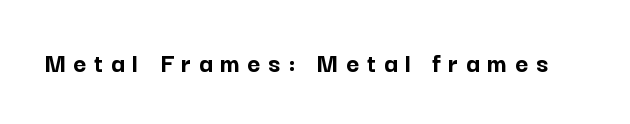
{"serif": "no", "italic": "no", "bold": "yes", "weight": "semibold", "width": "normal", "stroke_contrast": "low", "x_height": "medium", "monospaced": "no", "underline": "no", "letter_spacing": "wide", "letter_spacing_em": 0.26, "glyph_px": 29}
